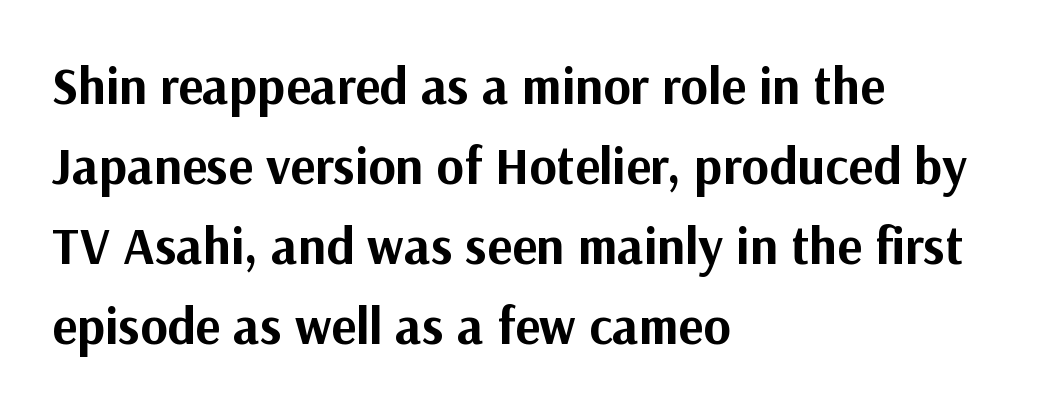
Q: Is the text bold? A: Yes.
Q: Is the text italic (slanted)? A: No, it is upright.
Q: Is the typeface a serif or a sans-serif typeface? A: Sans-serif.
Q: Is the text underlined? A: No.
Q: How is the paragraph aligned? A: Left-aligned.
Q: Is the spacing between letters normal or unusually wide? A: Normal.
Q: Is the spacing between lines tight, normal or loose? A: Normal.
Q: Width (condensed, normal, or wide)? A: Normal.
Q: Stroke contrast? A: Medium.
Q: x-height? A: Medium.
Q: Monospaced? A: No.
